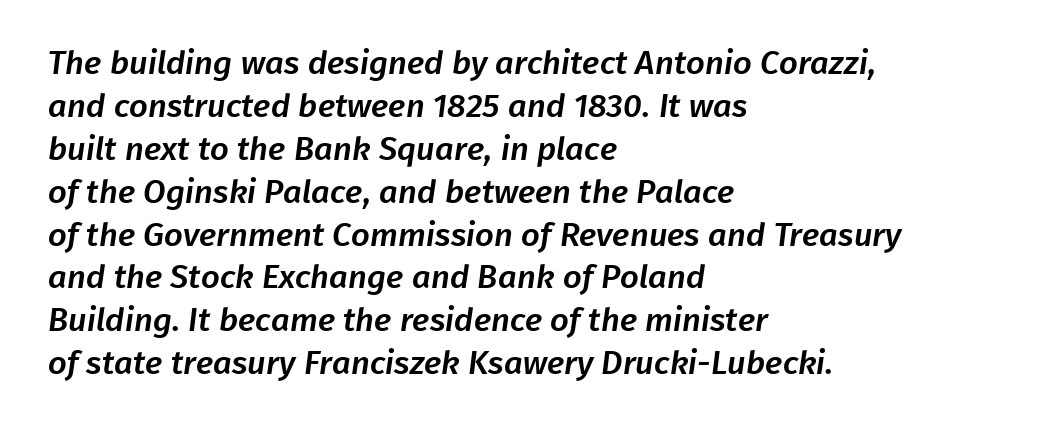
Q: Is the typeface a serif or a sans-serif typeface? A: Sans-serif.
Q: Is the text underlined? A: No.
Q: How is the paragraph aligned? A: Left-aligned.
Q: Is the spacing between letters normal or unusually wide? A: Normal.
Q: Is the spacing between lines tight, normal or loose? A: Normal.
Q: Width (condensed, normal, or wide)? A: Normal.
Q: Stroke contrast? A: Low.
Q: x-height? A: Medium.
Q: Monospaced? A: No.
